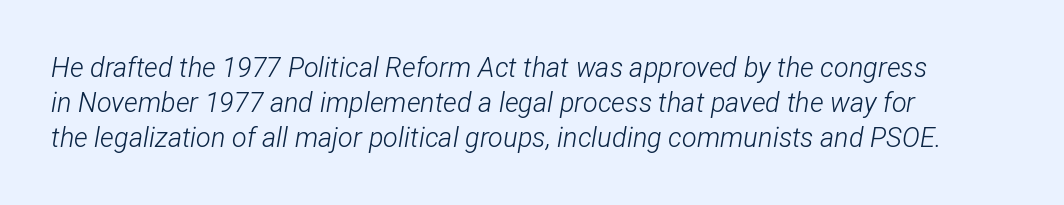
Characters are canted at an angle relative to the baseline's perpendicular. The lines in this sample share a left origin and differ only in where they stop. The letterforms sit shoulder to shoulder at normal distance. The weight would be labelled regular, book, light, or lighter still.
